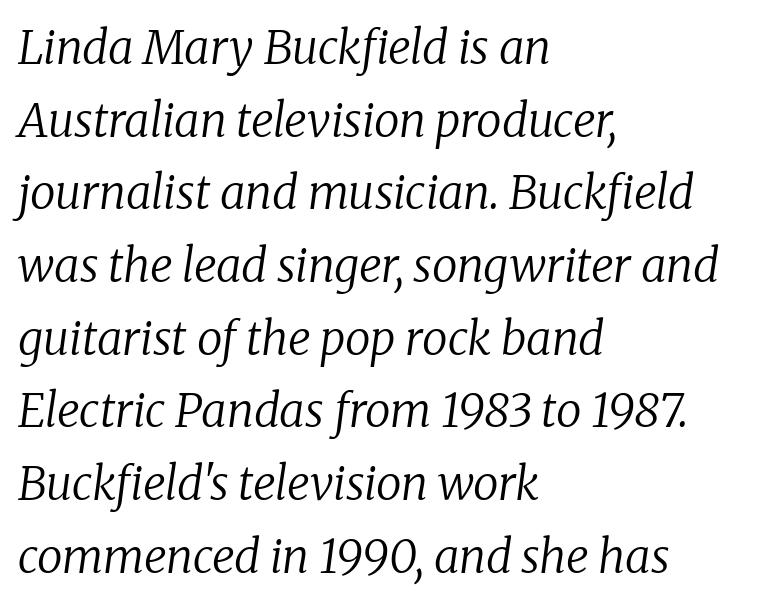
{"serif": "yes", "italic": "yes", "lean": "right", "slant_degrees": 8, "bold": "no", "weight": "regular", "width": "normal", "stroke_contrast": "low", "x_height": "medium", "monospaced": "no", "underline": "no", "align": "left", "line_spacing": "normal", "line_spacing_ratio": 1.58, "letter_spacing": "normal", "letter_spacing_em": 0.0, "glyph_px": 46}
